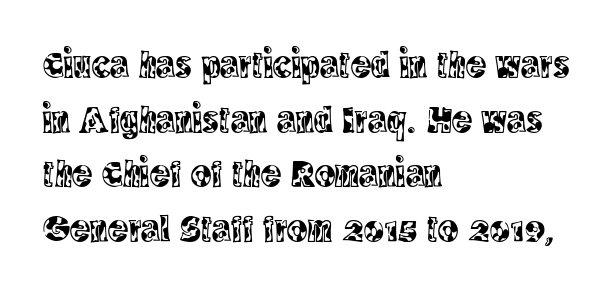
Q: Is the text italic (slanted)? A: No, it is upright.
Q: Is the typeface a serif or a sans-serif typeface? A: Serif.
Q: Is the text underlined? A: No.
Q: How is the paragraph aligned? A: Left-aligned.
Q: Is the spacing between letters normal or unusually wide? A: Normal.
Q: Is the spacing between lines tight, normal or loose? A: Normal.
Q: Width (condensed, normal, or wide)? A: Condensed.
Q: x-height? A: Large.
Q: Monospaced? A: No.
